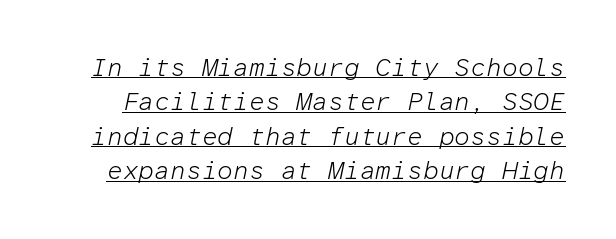
Horizontal bands of white between lines are of average thickness. There's an unmistakable incline to the writing here. The letterforms sit at book weight or below. There is no visible air inserted between adjacent glyphs.
